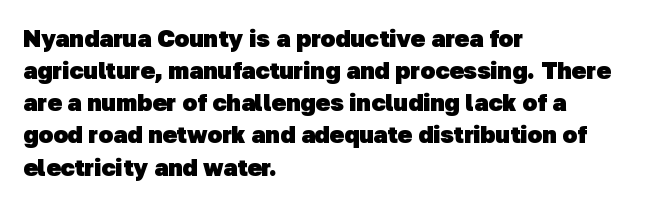
{"bold": "yes", "underline": "no", "align": "left", "line_spacing": "normal", "line_spacing_ratio": 1.34, "letter_spacing": "normal", "letter_spacing_em": 0.0, "glyph_px": 24}
